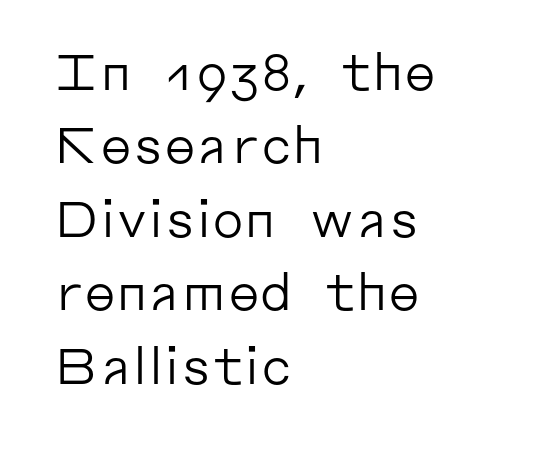
{"serif": "no", "italic": "no", "bold": "no", "weight": "regular", "width": "normal", "stroke_contrast": "low", "x_height": "medium", "monospaced": "no", "underline": "no", "align": "left", "line_spacing": "normal", "line_spacing_ratio": 1.47, "letter_spacing": "normal", "letter_spacing_em": 0.0, "glyph_px": 50}
